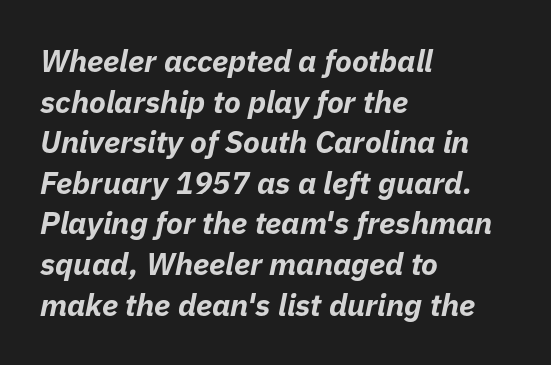
{"italic": "yes", "lean": "right", "slant_degrees": 11, "bold": "yes", "weight": "bold", "width": "normal", "stroke_contrast": "low", "x_height": "medium", "monospaced": "no", "underline": "no", "align": "left", "line_spacing": "normal", "line_spacing_ratio": 1.31, "letter_spacing": "normal", "letter_spacing_em": 0.0, "glyph_px": 31}
